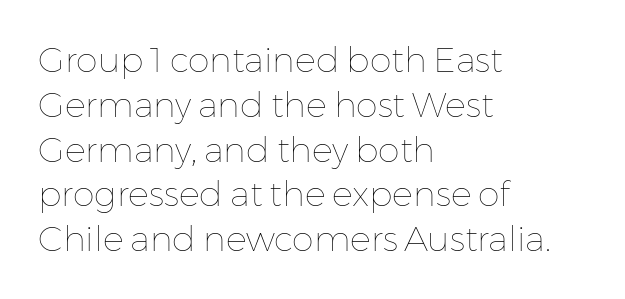
{"italic": "no", "bold": "no", "weight": "thin", "width": "normal", "stroke_contrast": "low", "x_height": "medium", "monospaced": "no", "underline": "no", "align": "left", "line_spacing": "normal", "line_spacing_ratio": 1.28, "letter_spacing": "normal", "letter_spacing_em": 0.0, "glyph_px": 35}
